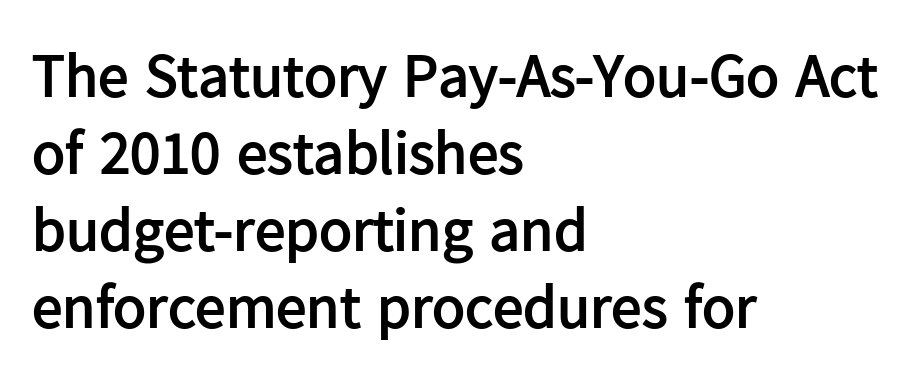
The image shows 61 px semibold sans-serif type, upright; set left-aligned, normal line spacing (1.26x), normal letter spacing, not underlined; low stroke contrast and a medium x-height.
